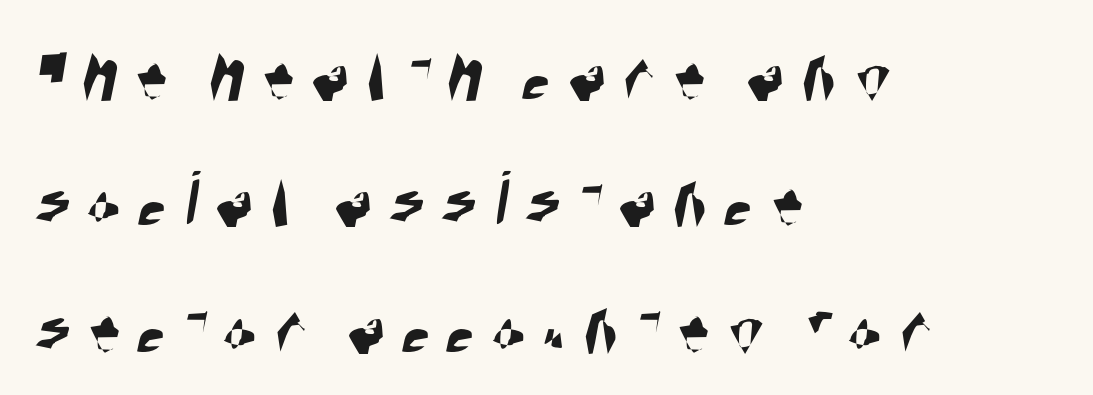
Q: Is the typeface a serif or a sans-serif typeface? A: Sans-serif.
Q: Is the text underlined? A: No.
Q: How is the paragraph aligned? A: Left-aligned.
Q: Is the spacing between letters normal or unusually wide? A: Unusually wide.
Q: Is the spacing between lines tight, normal or loose? A: Normal.
Q: Width (condensed, normal, or wide)? A: Condensed.
Q: Stroke contrast? A: High.
Q: x-height? A: Large.
Q: Monospaced? A: No.
